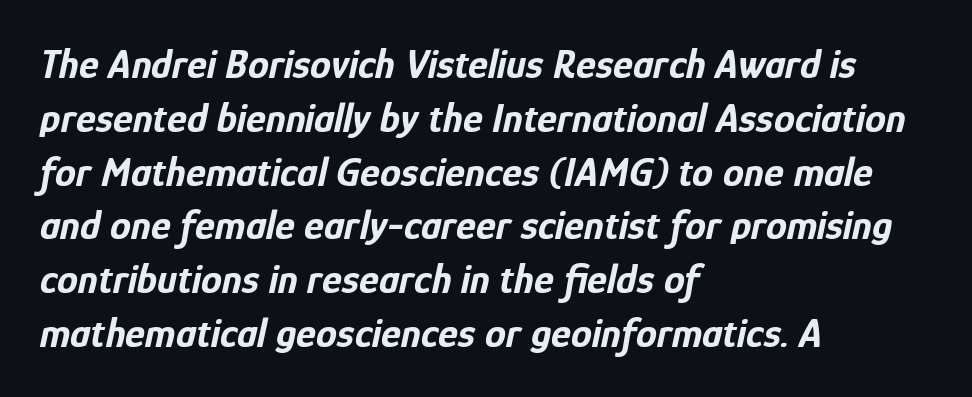
{"italic": "yes", "lean": "right", "slant_degrees": 12, "bold": "yes", "weight": "bold", "width": "condensed", "stroke_contrast": "low", "x_height": "medium", "monospaced": "no", "underline": "no", "align": "left", "line_spacing": "normal", "line_spacing_ratio": 1.28, "letter_spacing": "normal", "letter_spacing_em": 0.0, "glyph_px": 42}
